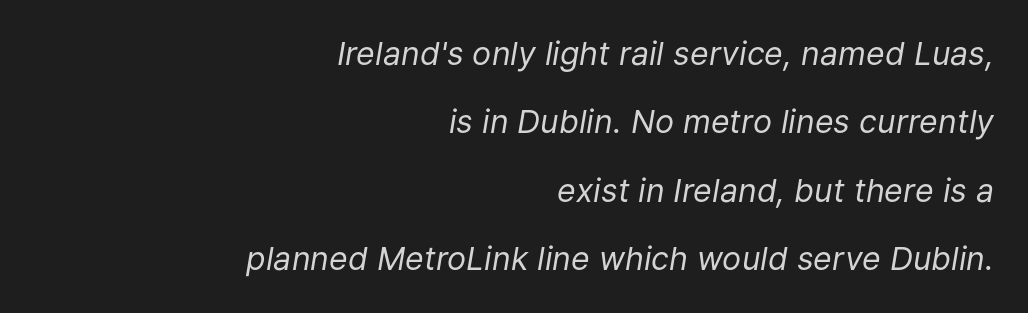
The image shows 32 px regular-weight type, italic (leaning right); set right-aligned, loose line spacing (2.14x), normal letter spacing, not underlined; low stroke contrast and a medium x-height.
